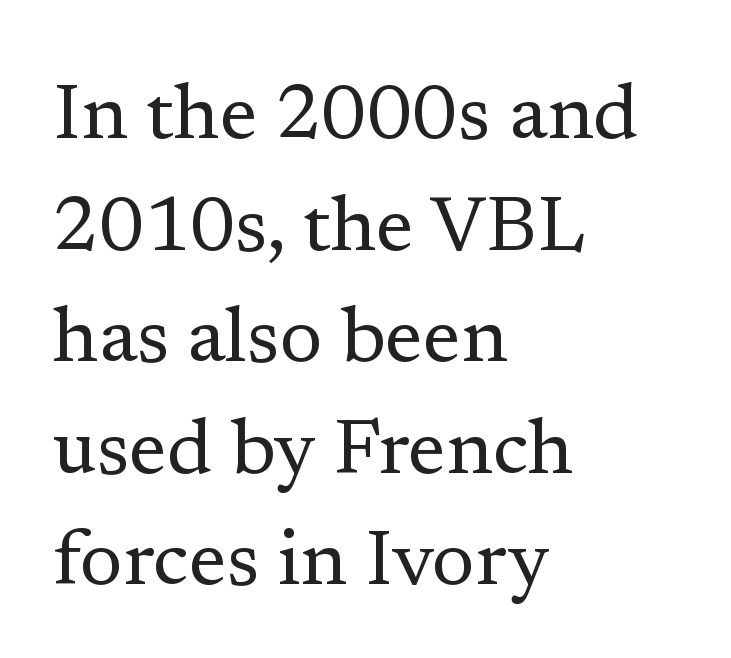
Q: Is the text bold? A: No.
Q: Is the text italic (slanted)? A: No, it is upright.
Q: Is the typeface a serif or a sans-serif typeface? A: Serif.
Q: Is the text underlined? A: No.
Q: How is the paragraph aligned? A: Left-aligned.
Q: Is the spacing between letters normal or unusually wide? A: Normal.
Q: Is the spacing between lines tight, normal or loose? A: Normal.
Q: Width (condensed, normal, or wide)? A: Normal.
Q: Stroke contrast? A: Low.
Q: x-height? A: Medium.
Q: Monospaced? A: No.
